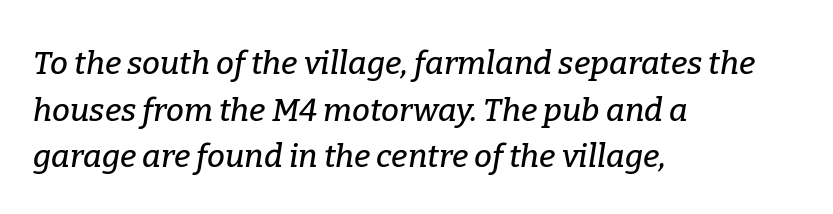
Q: Is the text italic (slanted)? A: Yes, it leans right by about 9 degrees.
Q: Is the typeface a serif or a sans-serif typeface? A: Serif.
Q: Is the text underlined? A: No.
Q: How is the paragraph aligned? A: Left-aligned.
Q: Is the spacing between letters normal or unusually wide? A: Normal.
Q: Is the spacing between lines tight, normal or loose? A: Normal.
Q: Width (condensed, normal, or wide)? A: Normal.
Q: Stroke contrast? A: Low.
Q: x-height? A: Medium.
Q: Monospaced? A: No.
